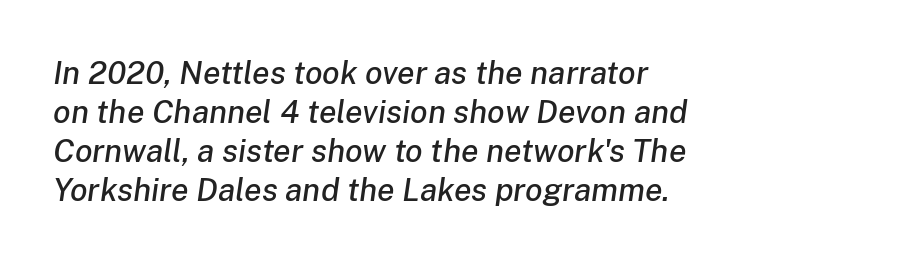
Plain, unruled lines of type. In terms of posture, this sample is oblique. Leftover space on each line is placed entirely after the last word. Does extra space separate the letters? No, they use regular spacing.
